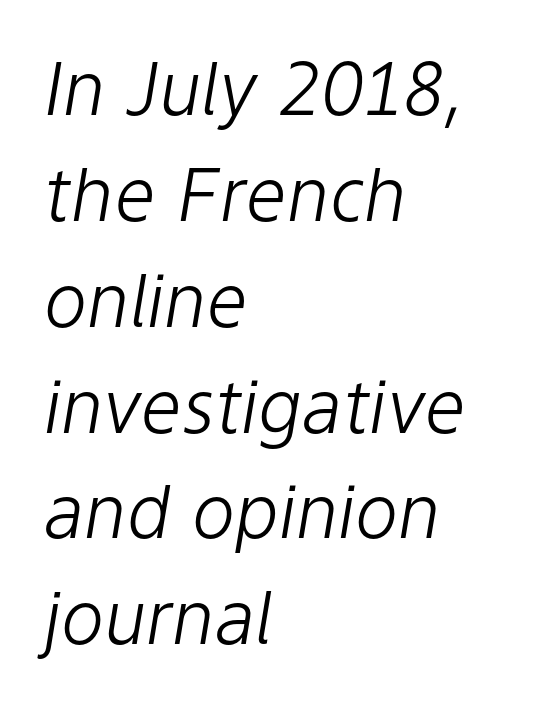
Q: Is the text bold? A: No.
Q: Is the text italic (slanted)? A: Yes, it leans right by about 9 degrees.
Q: Is the text underlined? A: No.
Q: How is the paragraph aligned? A: Left-aligned.
Q: Is the spacing between letters normal or unusually wide? A: Normal.
Q: Is the spacing between lines tight, normal or loose? A: Normal.
Q: Width (condensed, normal, or wide)? A: Normal.
Q: Stroke contrast? A: Low.
Q: x-height? A: Medium.
Q: Monospaced? A: No.
